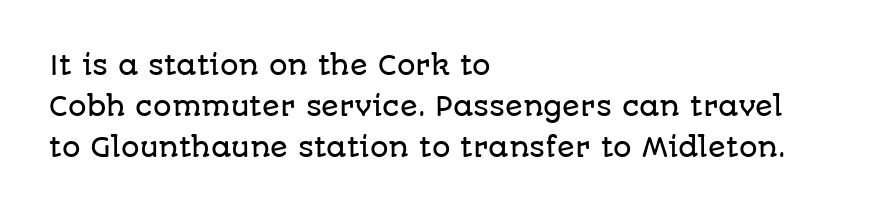
Q: Is the text italic (slanted)? A: No, it is upright.
Q: Is the text underlined? A: No.
Q: How is the paragraph aligned? A: Left-aligned.
Q: Is the spacing between letters normal or unusually wide? A: Normal.
Q: Is the spacing between lines tight, normal or loose? A: Normal.
